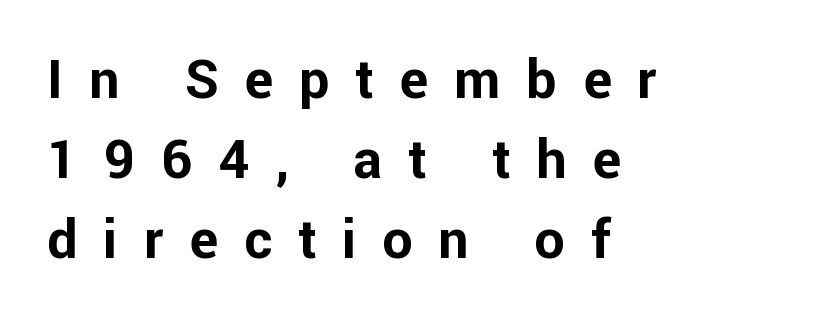
Q: Is the text bold? A: Yes.
Q: Is the text italic (slanted)? A: No, it is upright.
Q: Is the typeface a serif or a sans-serif typeface? A: Sans-serif.
Q: Is the text underlined? A: No.
Q: How is the paragraph aligned? A: Left-aligned.
Q: Is the spacing between letters normal or unusually wide? A: Unusually wide.
Q: Is the spacing between lines tight, normal or loose? A: Normal.
Q: Width (condensed, normal, or wide)? A: Normal.
Q: Stroke contrast? A: Low.
Q: x-height? A: Medium.
Q: Monospaced? A: No.
